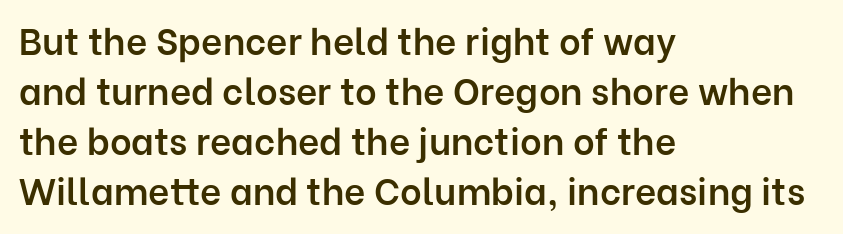
Horizontal alignment here is leftward, the default for most running prose. These lines are rendered in a variable-pitch font. Unlike a traditional serif, this face leaves its strokes unadorned. Underline: absent. Is there any slant? The stems are plumb. Baseline-to-baseline distance is the conventional proportion of letter height.
